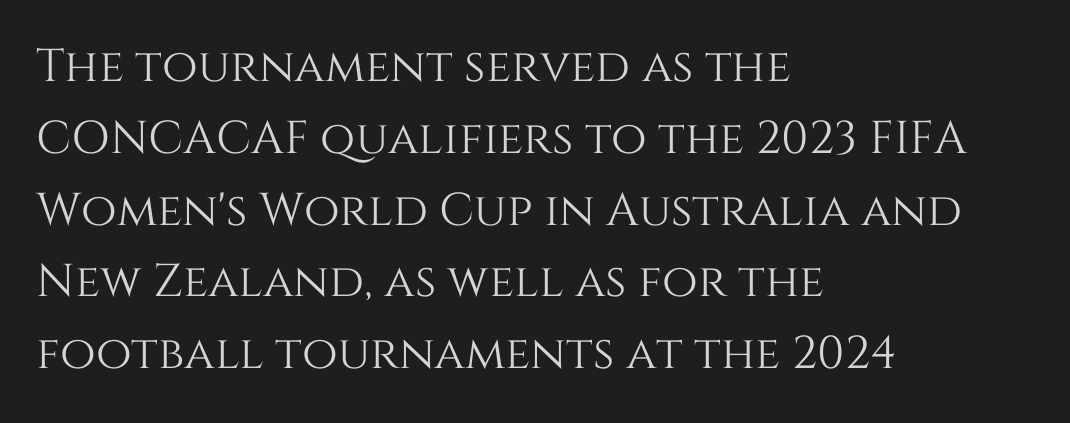
Line beginnings align vertically; line endings do not. This sample keeps an unexceptional amount of space between lines. Type without underlining. The font's upright variant was chosen for this text.
